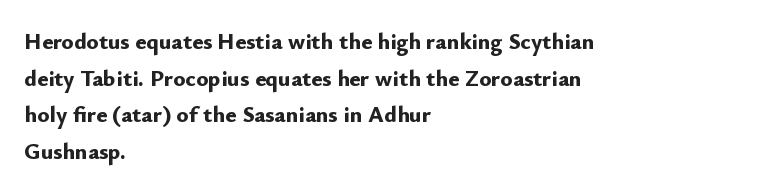
Q: Is the text bold? A: Yes.
Q: Is the text italic (slanted)? A: No, it is upright.
Q: Is the text underlined? A: No.
Q: How is the paragraph aligned? A: Left-aligned.
Q: Is the spacing between letters normal or unusually wide? A: Normal.
Q: Is the spacing between lines tight, normal or loose? A: Normal.
